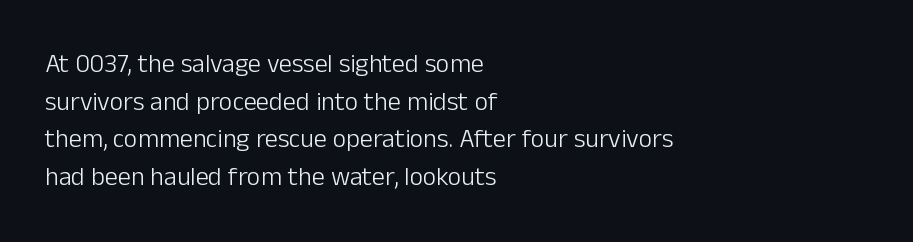
{"italic": "no", "bold": "no", "underline": "no", "align": "left", "line_spacing": "normal", "line_spacing_ratio": 1.45, "letter_spacing": "normal", "letter_spacing_em": 0.0, "glyph_px": 26}
